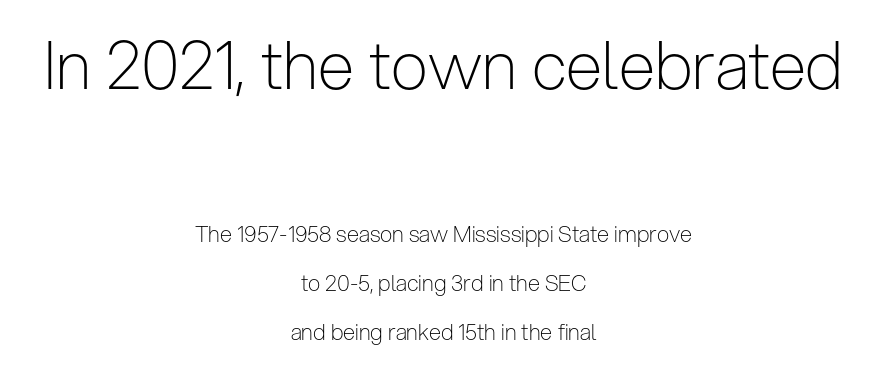
This rendering uses center alignment, leaving both contours irregular but symmetric. In terms of posture, this sample is upright. A clean baseline with only descenders dipping below it. The font is comparable to plain body text, perhaps lighter. Visually, the top section dominates because its glyphs are scaled up. The horizontal fit of the characters is conventional and even.
